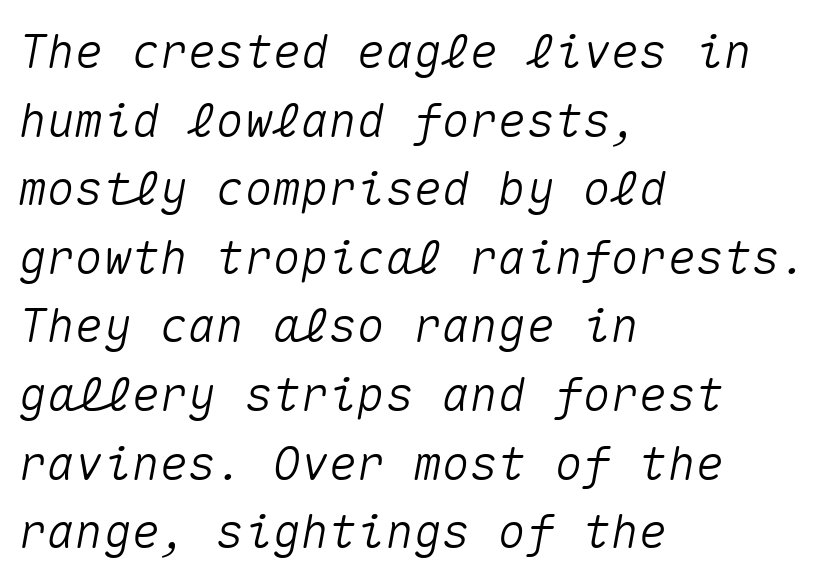
{"italic": "yes", "lean": "right", "slant_degrees": 10, "width": "normal", "stroke_contrast": "medium", "x_height": "medium", "monospaced": "yes", "underline": "no", "align": "left", "line_spacing": "normal", "line_spacing_ratio": 1.46, "letter_spacing": "normal", "letter_spacing_em": 0.0, "glyph_px": 47}
